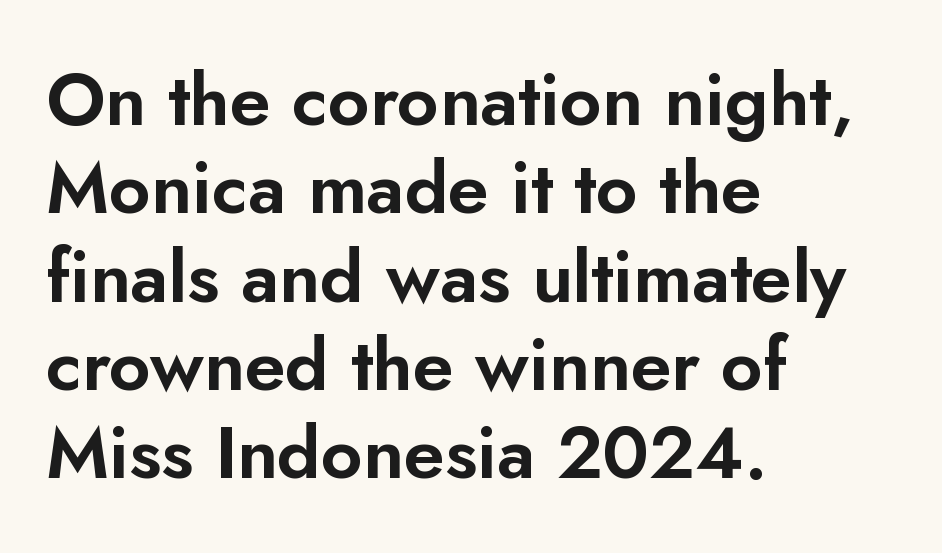
In terms of letterform style, serifs are entirely absent. Caption: standard tracking, unaltered. The gap between lines stays unmarked. The typography opts for an upright posture over an oblique one. You could not count columns in this text — the font is proportionally spaced.
